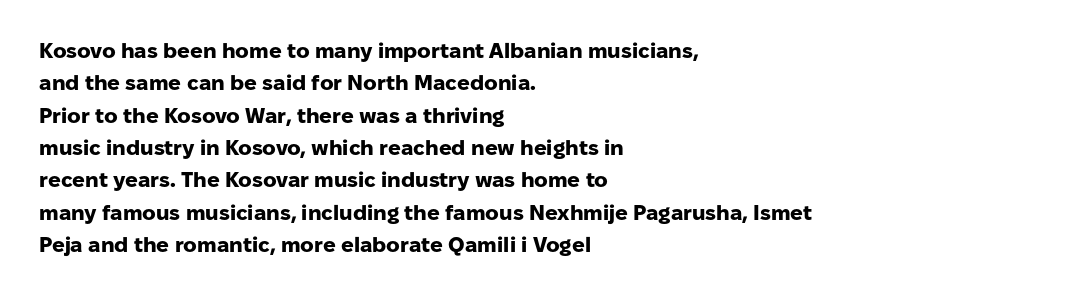
The image shows 21 px bold type, upright; set left-aligned, normal line spacing (1.54x), normal letter spacing, not underlined.
